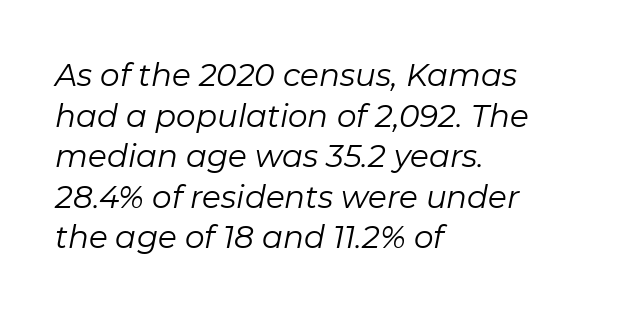
{"italic": "yes", "lean": "right", "slant_degrees": 11, "bold": "no", "weight": "regular", "width": "normal", "stroke_contrast": "low", "x_height": "medium", "monospaced": "no", "underline": "no", "align": "left", "line_spacing": "normal", "line_spacing_ratio": 1.31, "letter_spacing": "normal", "letter_spacing_em": 0.0, "glyph_px": 31}
